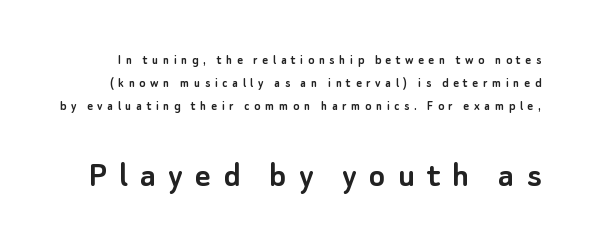
The image shows 38 px sans-serif type, upright; set normal line spacing (1.66x), unusually wide letter spacing (+0.32 em), not underlined; the second (bottom) block is 2.71x larger; low stroke contrast and a small x-height.
